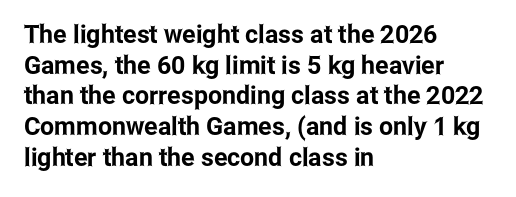
Q: Is the text italic (slanted)? A: No, it is upright.
Q: Is the text underlined? A: No.
Q: How is the paragraph aligned? A: Left-aligned.
Q: Is the spacing between letters normal or unusually wide? A: Normal.
